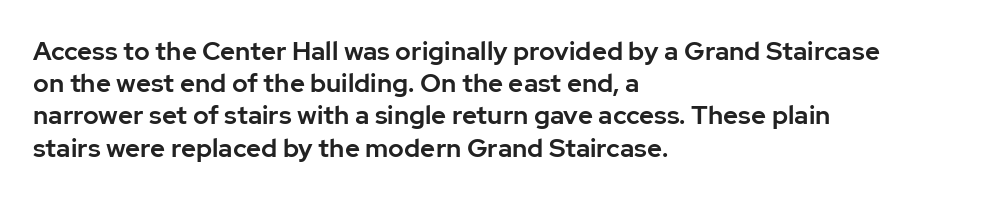
You could call the tracking neutral — neither tight nor loose. Posture: upright roman. Which margin do the lines hug? The left one — the right edge is uneven. Decoration check: the copy has no underline.
